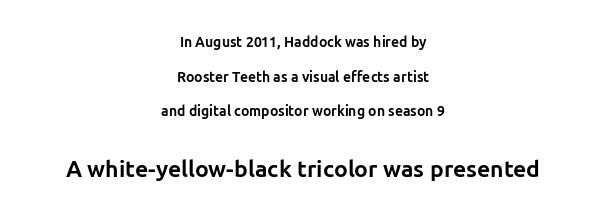
The image shows 23 px bold type, upright; set centered, loose line spacing (2.47x), normal letter spacing, not underlined; the second (bottom) block is 1.64x larger.
